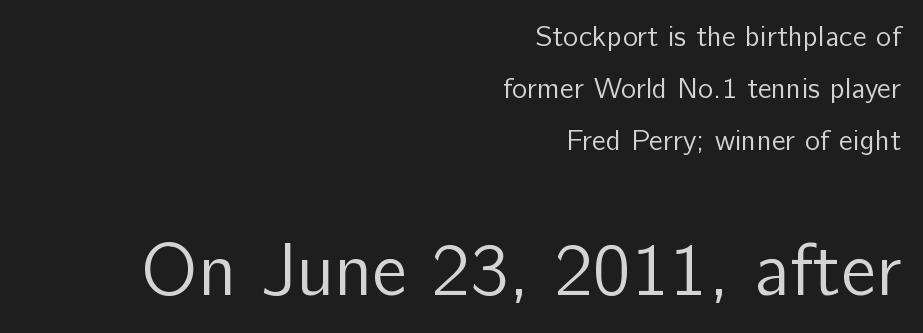
Quick note: not italic, upright. Does the type have serifs? No, each stem ends abruptly. Right-aligned paragraph, ragged on the left. Has an underline been added? It has not. You could not count columns in this text — the font is proportionally spaced.
